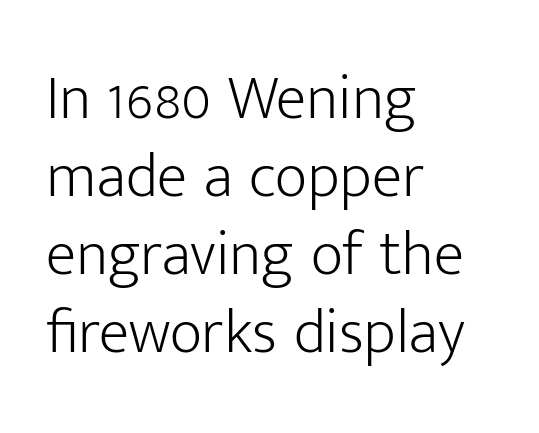
Q: Is the text bold? A: No.
Q: Is the text italic (slanted)? A: No, it is upright.
Q: Is the typeface a serif or a sans-serif typeface? A: Sans-serif.
Q: Is the text underlined? A: No.
Q: How is the paragraph aligned? A: Left-aligned.
Q: Is the spacing between letters normal or unusually wide? A: Normal.
Q: Width (condensed, normal, or wide)? A: Normal.
Q: Stroke contrast? A: Low.
Q: x-height? A: Medium.
Q: Monospaced? A: No.
